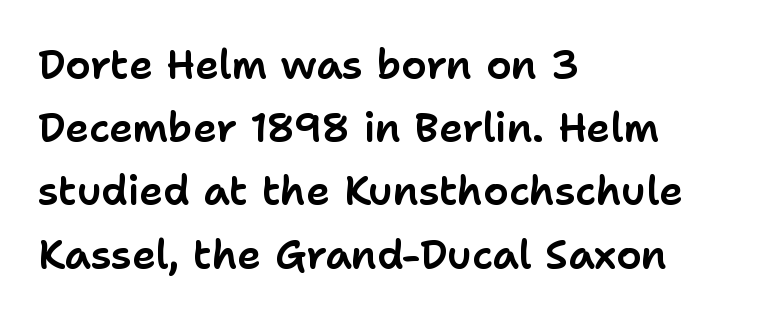
{"serif": "no", "italic": "no", "width": "normal", "stroke_contrast": "low", "x_height": "medium", "monospaced": "no", "underline": "no", "align": "left", "line_spacing": "normal", "line_spacing_ratio": 1.58, "letter_spacing": "normal", "letter_spacing_em": 0.0, "glyph_px": 40}
